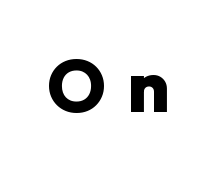
The image shows 73 px heavy sans-serif type, upright; set unusually wide letter spacing (+0.28 em), not underlined; low stroke contrast and a medium x-height.
